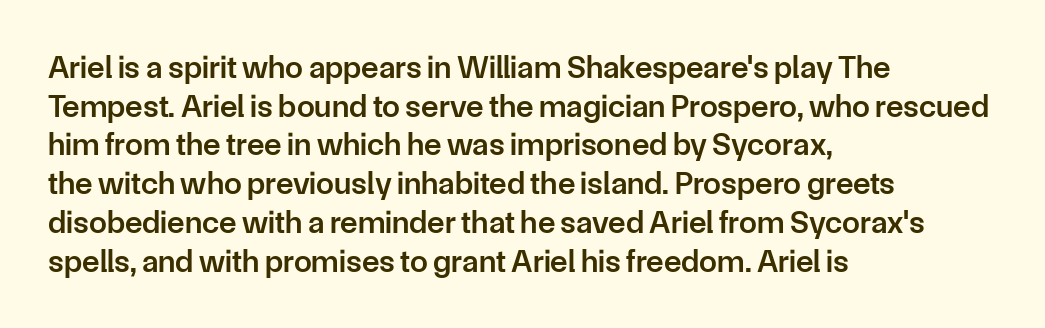
The image shows 32 px semibold sans-serif type, upright; set left-aligned, line spacing 1.21x, normal letter spacing, not underlined; low stroke contrast and a medium x-height.
